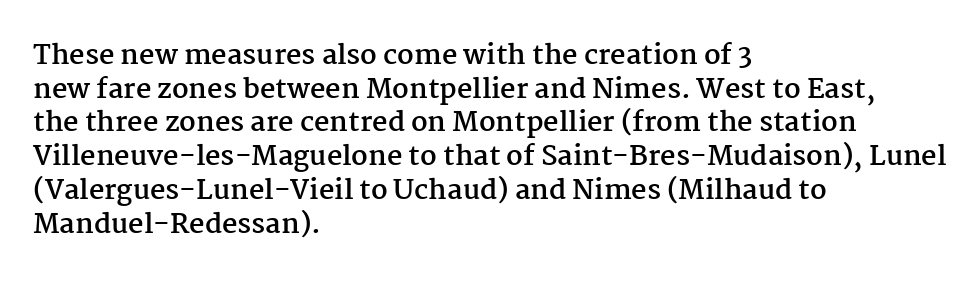
The image shows 27 px bold type, upright; set left-aligned, normal line spacing (1.25x), normal letter spacing, not underlined.
